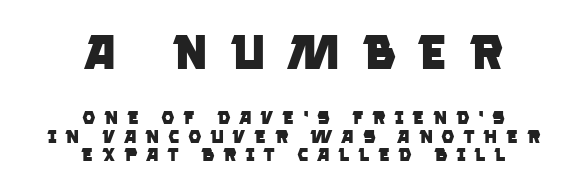
The image shows 48 px heavy sans-serif type; set centered, tight line spacing (0.96x), unusually wide letter spacing (+0.44 em), not underlined; the first (top) block is 2.53x larger; low stroke contrast and a large x-height.
